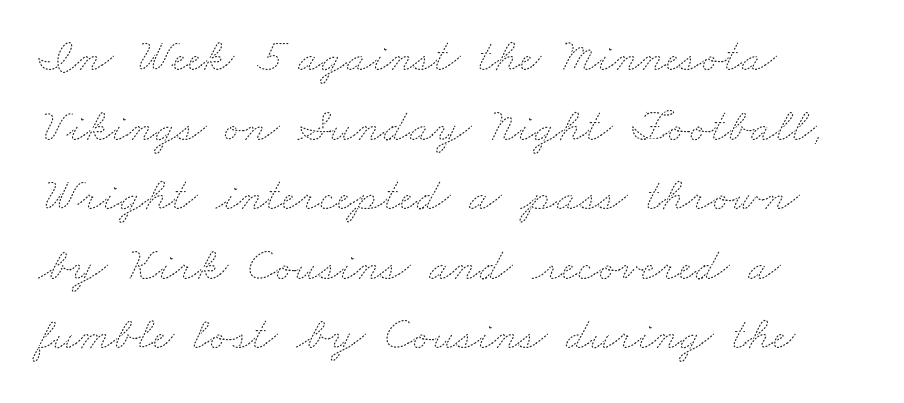
{"bold": "no", "weight": "thin", "width": "wide", "stroke_contrast": "medium", "x_height": "small", "monospaced": "no", "underline": "no", "align": "left", "line_spacing": "normal", "line_spacing_ratio": 1.48, "letter_spacing": "normal", "letter_spacing_em": 0.0, "glyph_px": 47}
